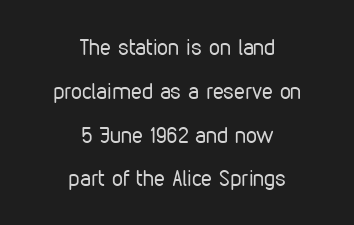
The image shows 22 px text type, upright; set centered, loose line spacing (1.99x), normal letter spacing, not underlined.
